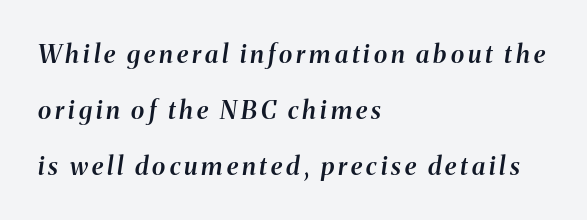
Q: Is the text bold? A: Semi-bold.
Q: Is the text italic (slanted)? A: Yes, it leans right by about 8 degrees.
Q: Is the text underlined? A: No.
Q: How is the paragraph aligned? A: Left-aligned.
Q: Is the spacing between lines tight, normal or loose? A: Loose.
